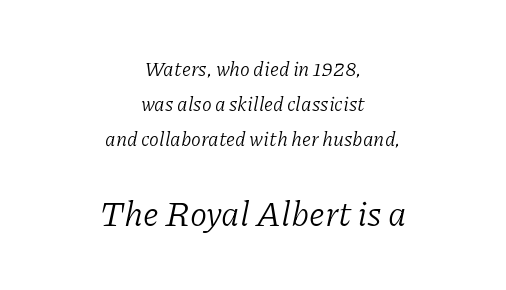
The image shows 35 px light serif type, italic (leaning right); set centered, line spacing 1.76x, normal letter spacing, not underlined; the second (bottom) block is 1.75x larger; low stroke contrast and a medium x-height.
